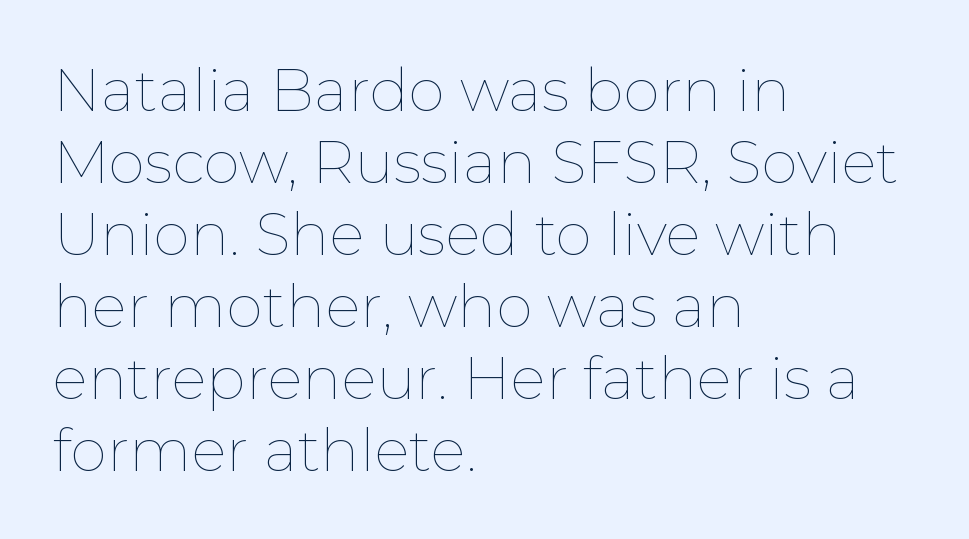
Notice how the stems are strictly vertical — no italics here. The zone under the glyphs is completely vacant. Do the characters align in a grid? No, the font is proportional. The ragged edge is on the right, which tells us the setting is flush left. Weight: not bold — regular or lighter.
